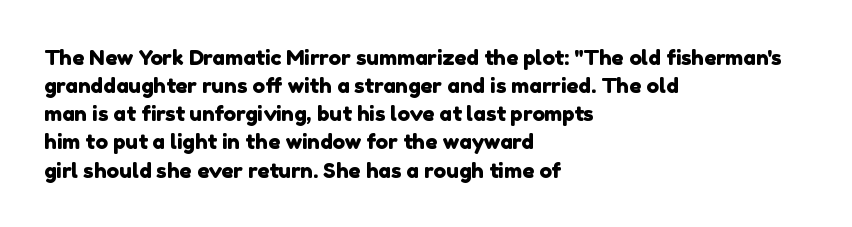
{"underline": "no", "align": "left", "line_spacing": "normal", "line_spacing_ratio": 1.34, "letter_spacing": "normal", "letter_spacing_em": 0.0, "glyph_px": 21}
